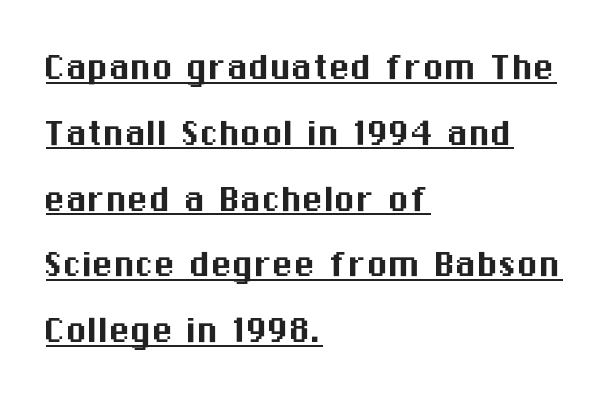
The image shows 43 px sans-serif type, upright; set left-aligned, normal line spacing (1.53x), normal letter spacing, underlined; medium stroke contrast and a medium x-height.
